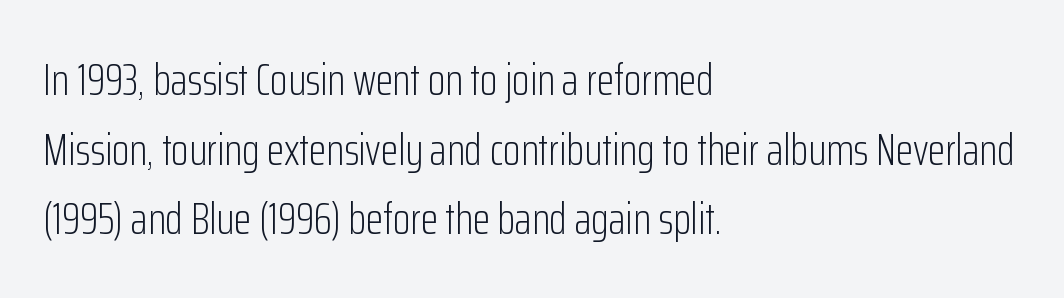
Regular leading. Is this a fixed-width face? No — the glyphs have proportional, varying widths. No heavy texture on the line: the type isn't bold. Words appear dense and cohesive because spacing is normal.
